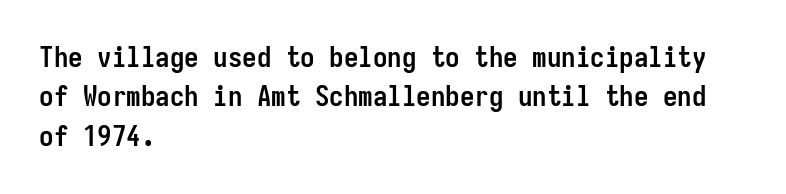
{"serif": "no", "italic": "no", "bold": "yes", "weight": "semibold", "width": "condensed", "stroke_contrast": "low", "x_height": "medium", "monospaced": "yes", "underline": "no", "align": "left", "line_spacing": "normal", "line_spacing_ratio": 1.36, "letter_spacing": "normal", "letter_spacing_em": 0.0, "glyph_px": 29}
